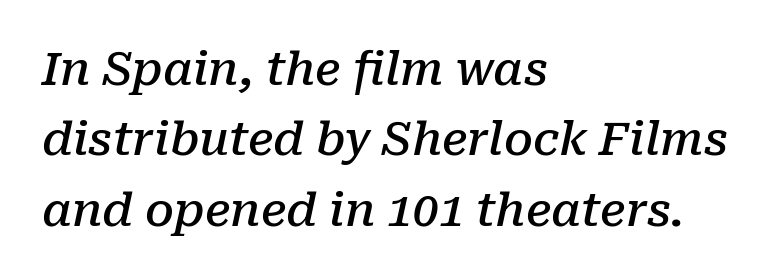
Is this a sans? No — the strokes have serifs. Line beginnings align vertically; line endings do not. In terms of letterspacing, this is plain default setting. Normally led — the rows are evenly, conventionally spaced. Is this a fixed-width face? No — the glyphs have proportional, varying widths.
